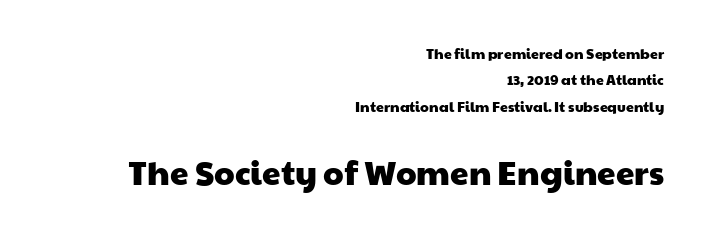
Q: Is the typeface a serif or a sans-serif typeface? A: Sans-serif.
Q: Is the text underlined? A: No.
Q: How is the paragraph aligned? A: Right-aligned.
Q: Is the spacing between letters normal or unusually wide? A: Normal.
Q: Which block of text is set in a larger size, the first (top) or the second (bottom)? A: The second (bottom) one.
Q: Width (condensed, normal, or wide)? A: Wide.
Q: Stroke contrast? A: Low.
Q: x-height? A: Medium.
Q: Monospaced? A: No.
